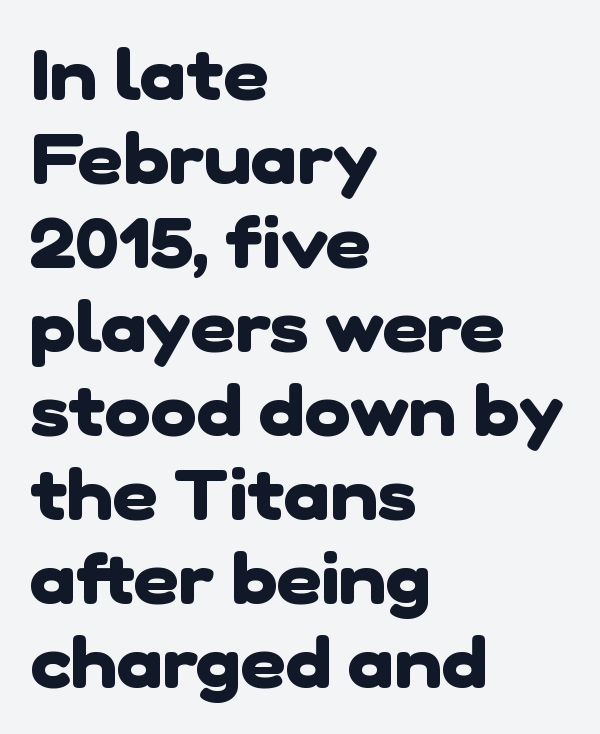
Q: Is the text bold? A: Yes.
Q: Is the typeface a serif or a sans-serif typeface? A: Sans-serif.
Q: Is the text underlined? A: No.
Q: How is the paragraph aligned? A: Left-aligned.
Q: Is the spacing between letters normal or unusually wide? A: Normal.
Q: Width (condensed, normal, or wide)? A: Normal.
Q: Stroke contrast? A: Low.
Q: x-height? A: Medium.
Q: Monospaced? A: No.
